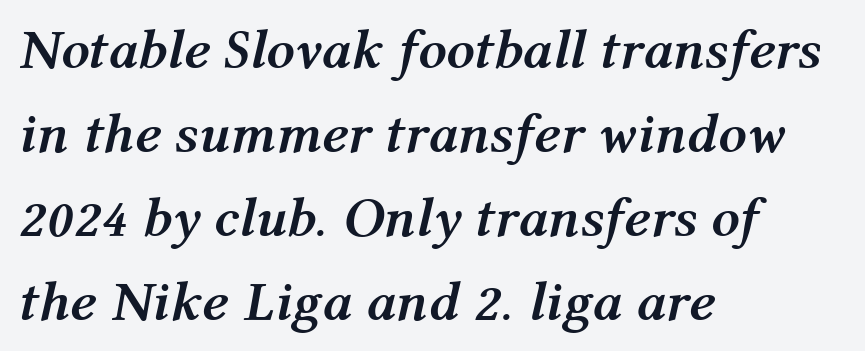
{"italic": "yes", "lean": "right", "slant_degrees": 12, "bold": "yes", "weight": "semibold", "width": "normal", "stroke_contrast": "medium", "x_height": "medium", "monospaced": "no", "underline": "no", "align": "left", "line_spacing": "normal", "line_spacing_ratio": 1.5, "letter_spacing": "normal", "letter_spacing_em": 0.0, "glyph_px": 56}
